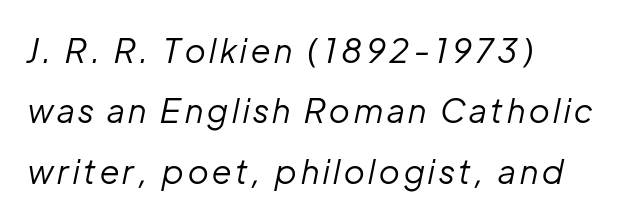
Q: Is the text bold? A: No.
Q: Is the text italic (slanted)? A: Yes, it leans right by about 12 degrees.
Q: Is the text underlined? A: No.
Q: How is the paragraph aligned? A: Left-aligned.
Q: Width (condensed, normal, or wide)? A: Normal.
Q: Stroke contrast? A: Low.
Q: x-height? A: Medium.
Q: Monospaced? A: No.
